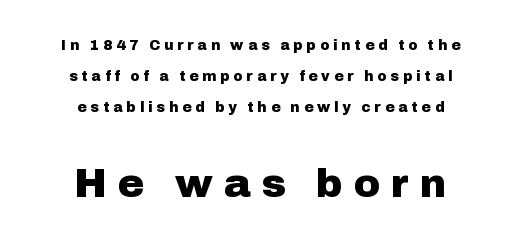
{"serif": "no", "italic": "no", "bold": "yes", "weight": "heavy", "width": "normal", "stroke_contrast": "low", "x_height": "medium", "monospaced": "no", "underline": "no", "align": "center", "line_spacing": "loose", "line_spacing_ratio": 2.2, "letter_spacing": "wide", "letter_spacing_em": 0.28, "larger_block": "second", "size_ratio": 2.86, "glyph_px": 40}
